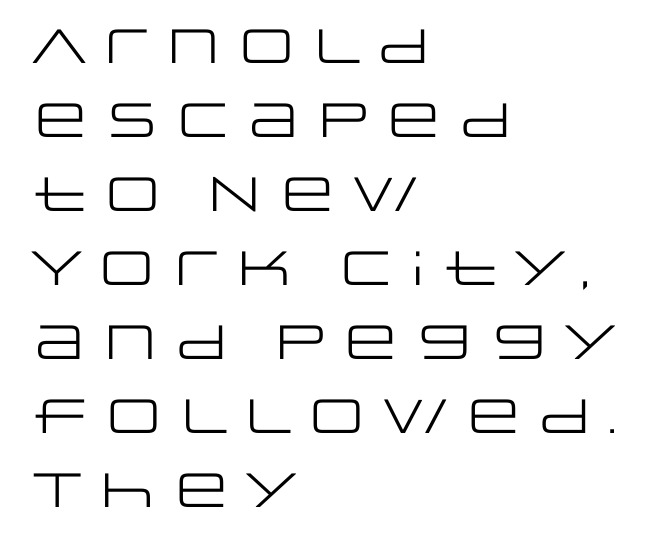
Q: Is the text bold? A: No.
Q: Is the text italic (slanted)? A: No, it is upright.
Q: Is the typeface a serif or a sans-serif typeface? A: Sans-serif.
Q: Is the text underlined? A: No.
Q: How is the paragraph aligned? A: Left-aligned.
Q: Is the spacing between letters normal or unusually wide? A: Normal.
Q: Is the spacing between lines tight, normal or loose? A: Normal.
Q: Width (condensed, normal, or wide)? A: Wide.
Q: Stroke contrast? A: Low.
Q: x-height? A: Large.
Q: Monospaced? A: No.
